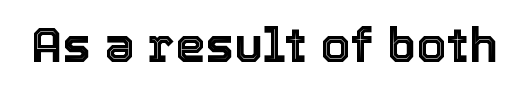
Q: Is the text italic (slanted)? A: No, it is upright.
Q: Is the text underlined? A: No.
Q: Is the spacing between letters normal or unusually wide? A: Normal.
Q: Width (condensed, normal, or wide)? A: Normal.
Q: x-height? A: Medium.
Q: Monospaced? A: No.
